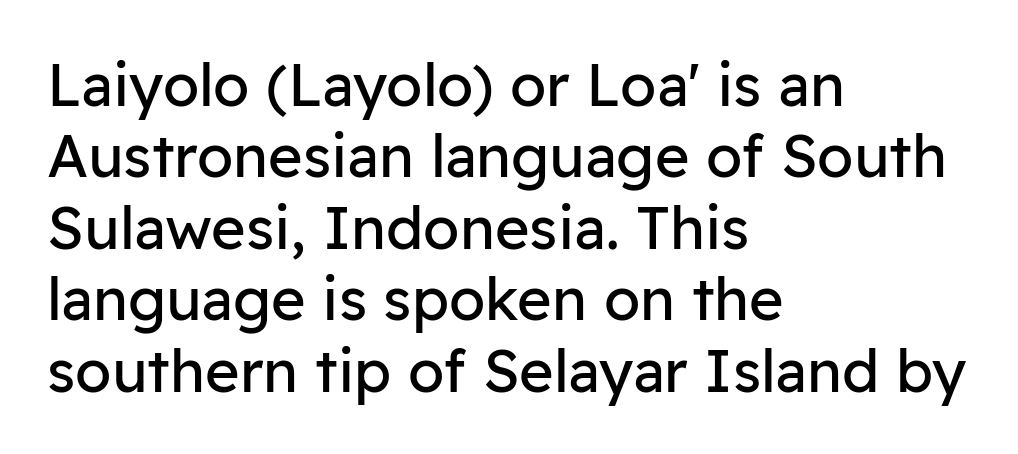
The image shows 59 px regular-weight sans-serif type, upright; set left-aligned, line spacing 1.21x, normal letter spacing, not underlined; low stroke contrast and a medium x-height.
